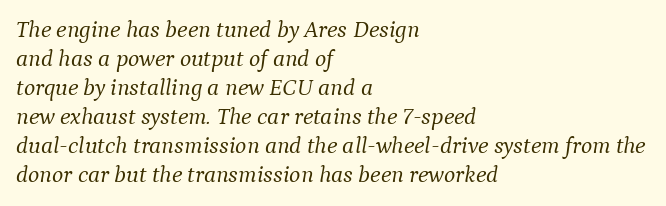
{"italic": "yes", "lean": "right", "slant_degrees": 9, "bold": "no", "underline": "no", "align": "left", "line_spacing_ratio": 1.21, "letter_spacing": "normal", "letter_spacing_em": 0.0, "glyph_px": 24}
